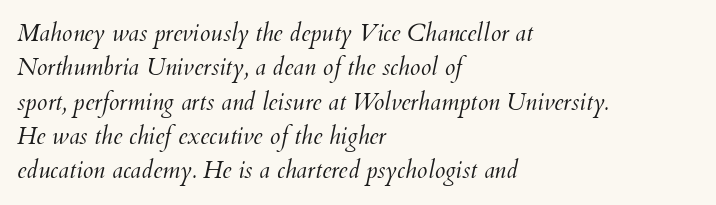
Q: Is the text bold? A: No.
Q: Is the text italic (slanted)? A: Yes, it leans right by about 12 degrees.
Q: Is the text underlined? A: No.
Q: How is the paragraph aligned? A: Left-aligned.
Q: Is the spacing between letters normal or unusually wide? A: Normal.
Q: Is the spacing between lines tight, normal or loose? A: Normal.
